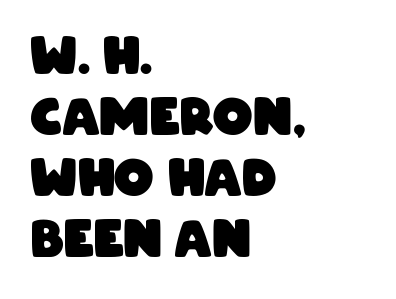
{"serif": "no", "bold": "yes", "weight": "heavy", "width": "condensed", "stroke_contrast": "low", "x_height": "large", "monospaced": "no", "underline": "no", "align": "left", "line_spacing_ratio": 1.22, "letter_spacing": "normal", "letter_spacing_em": 0.0, "glyph_px": 50}
